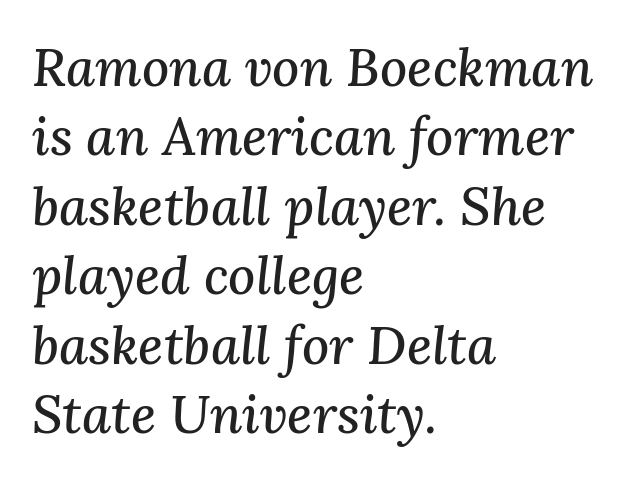
Caption: standard tracking, unaltered. Horizontal bands of white between lines are of average thickness. Letters rest on an invisible, unmarked baseline. Looking at the ascenders, they clearly lean. Each letter keeps its own natural width here, so spacing adapts to shape. The ragged edge is on the right, which tells us the setting is flush left.
